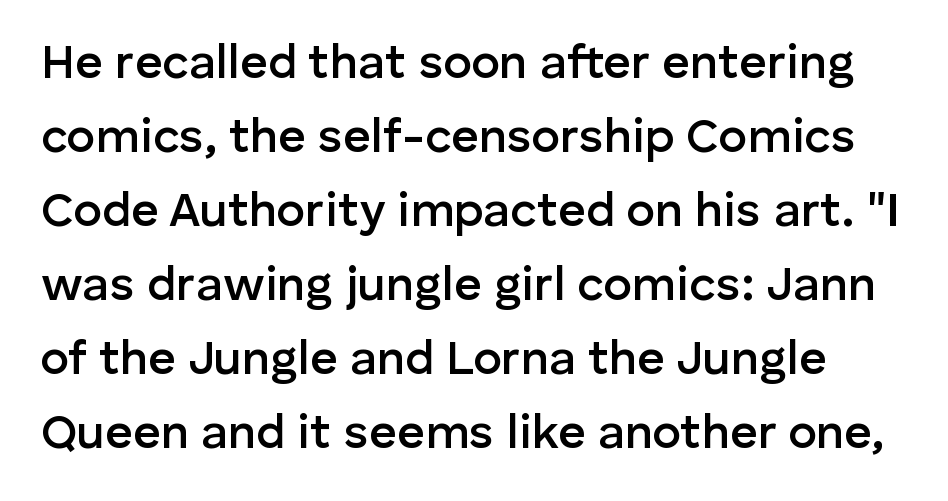
{"serif": "no", "italic": "no", "bold": "semi", "weight": "semibold", "width": "normal", "stroke_contrast": "low", "x_height": "medium", "monospaced": "no", "underline": "no", "line_spacing": "normal", "line_spacing_ratio": 1.54, "letter_spacing": "normal", "letter_spacing_em": 0.0, "glyph_px": 48}
